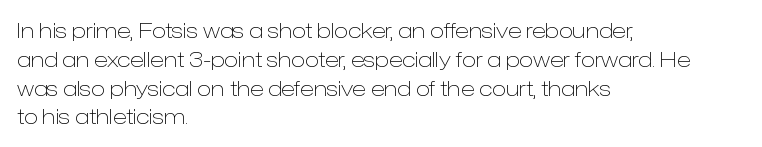
{"italic": "no", "bold": "no", "underline": "no", "align": "left", "line_spacing": "normal", "line_spacing_ratio": 1.37, "letter_spacing": "normal", "letter_spacing_em": 0.0, "glyph_px": 21}
